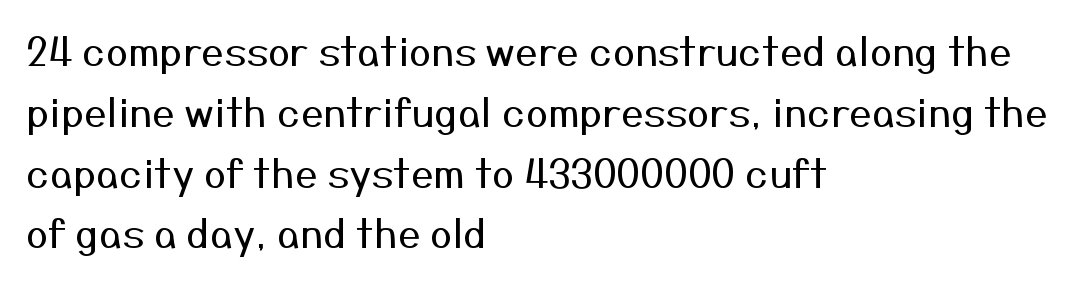
Q: Is the text bold? A: No.
Q: Is the text italic (slanted)? A: No, it is upright.
Q: Is the typeface a serif or a sans-serif typeface? A: Sans-serif.
Q: Is the text underlined? A: No.
Q: How is the paragraph aligned? A: Left-aligned.
Q: Is the spacing between letters normal or unusually wide? A: Normal.
Q: Is the spacing between lines tight, normal or loose? A: Normal.
Q: Width (condensed, normal, or wide)? A: Normal.
Q: Stroke contrast? A: Medium.
Q: x-height? A: Medium.
Q: Monospaced? A: No.
